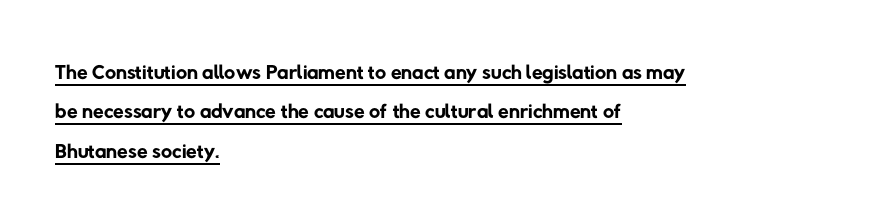
Q: Is the text bold? A: No.
Q: Is the typeface a serif or a sans-serif typeface? A: Sans-serif.
Q: Is the text underlined? A: Yes.
Q: How is the paragraph aligned? A: Left-aligned.
Q: Is the spacing between letters normal or unusually wide? A: Normal.
Q: Is the spacing between lines tight, normal or loose? A: Normal.
Q: Width (condensed, normal, or wide)? A: Normal.
Q: Stroke contrast? A: Low.
Q: x-height? A: Medium.
Q: Monospaced? A: No.
